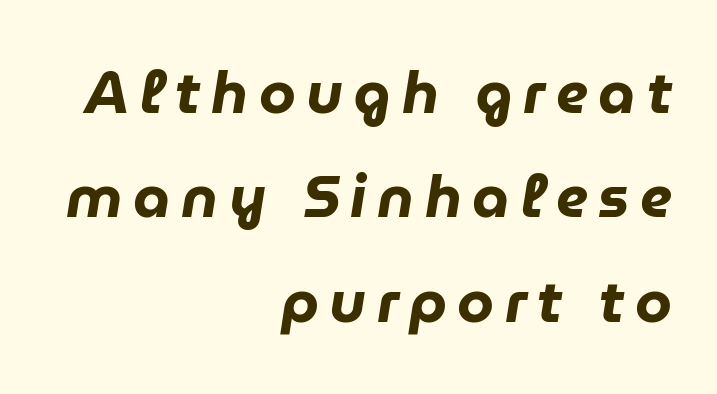
{"italic": "yes", "lean": "right", "slant_degrees": 9, "bold": "yes", "weight": "heavy", "width": "normal", "stroke_contrast": "low", "x_height": "medium", "monospaced": "no", "underline": "no", "align": "right", "line_spacing_ratio": 1.77, "glyph_px": 59}
